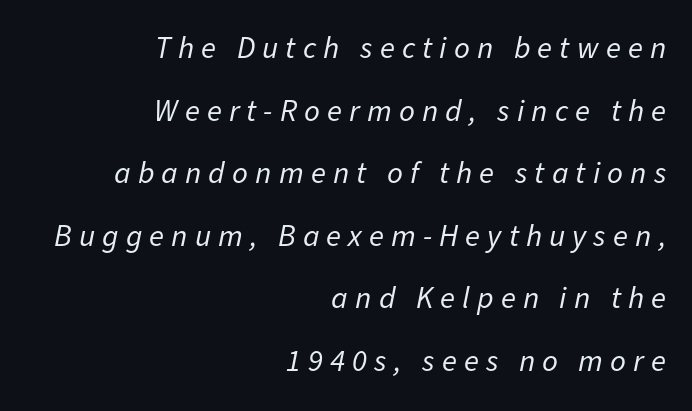
Q: Is the text bold? A: No.
Q: Is the text italic (slanted)? A: Yes, it leans right by about 11 degrees.
Q: Is the text underlined? A: No.
Q: How is the paragraph aligned? A: Right-aligned.
Q: Is the spacing between letters normal or unusually wide? A: Unusually wide.
Q: Is the spacing between lines tight, normal or loose? A: Loose.
Q: Width (condensed, normal, or wide)? A: Normal.
Q: Stroke contrast? A: Low.
Q: x-height? A: Medium.
Q: Monospaced? A: No.
